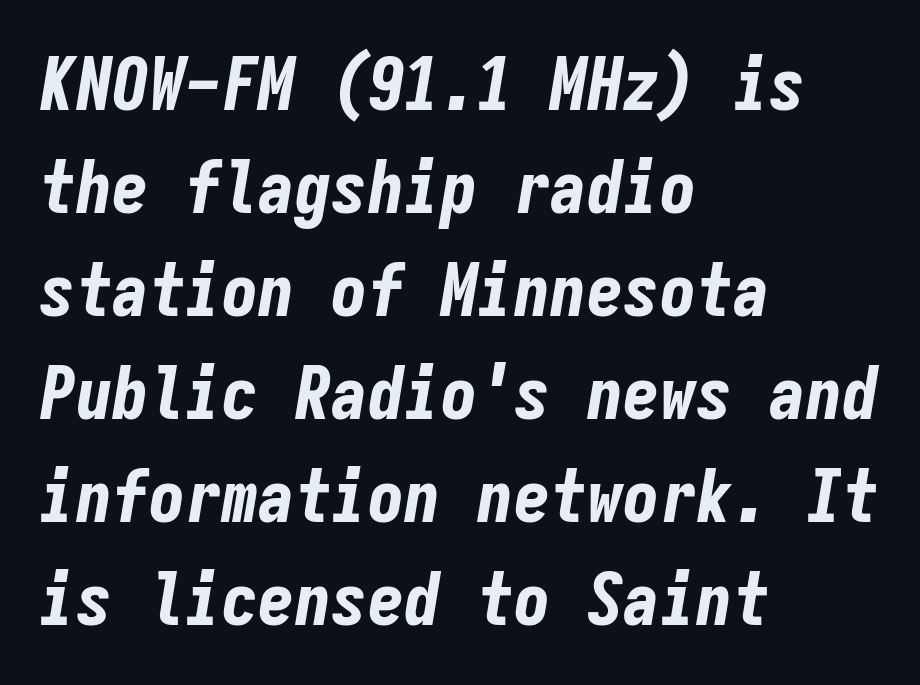
The specimen omits any rule beneath the text block's lines. Alignment: flush left. The passage shown is typed in a monospace face where columns stay perfectly aligned. Italic? Definitely — the glyphs are oblique. This rendering leaves character spacing at its baseline value.
